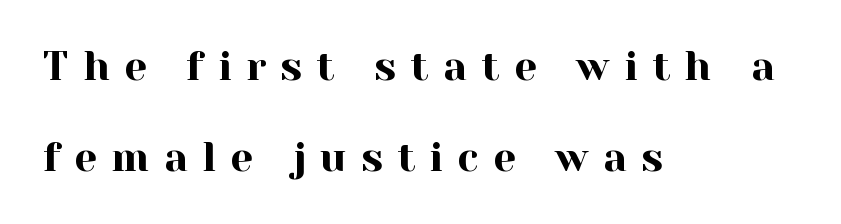
{"serif": "yes", "italic": "no", "width": "normal", "x_height": "medium", "monospaced": "no", "underline": "no", "align": "left", "line_spacing": "loose", "line_spacing_ratio": 2.27, "letter_spacing": "wide", "letter_spacing_em": 0.36, "glyph_px": 40}
